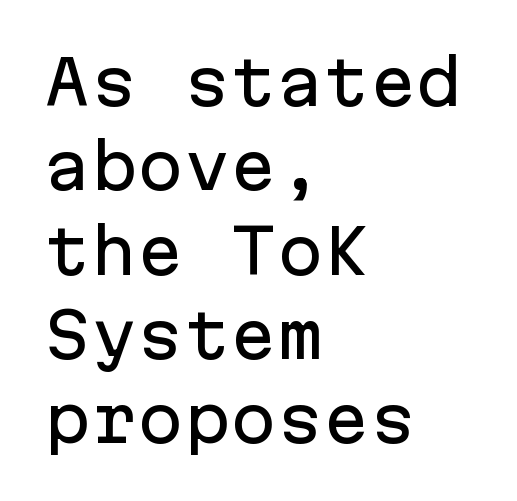
The image shows 62 px sans-serif type, upright, monospaced; set left-aligned, normal line spacing (1.36x), normal letter spacing, not underlined; low stroke contrast and a medium x-height.
